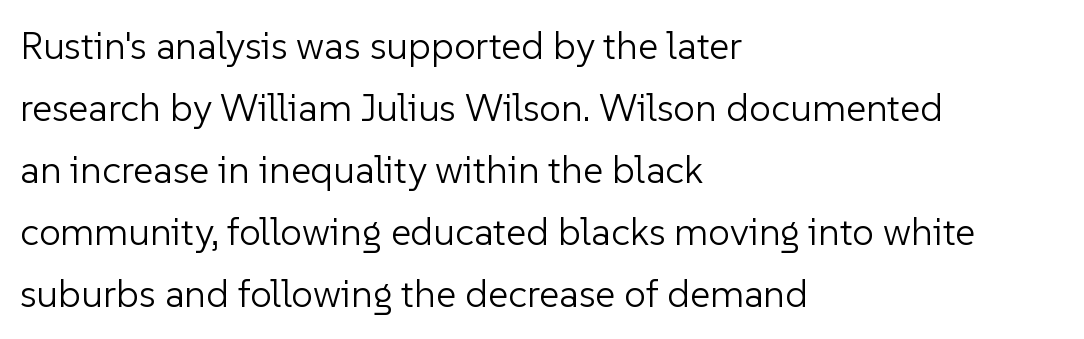
Q: Is the text bold? A: No.
Q: Is the text italic (slanted)? A: No, it is upright.
Q: Is the typeface a serif or a sans-serif typeface? A: Sans-serif.
Q: Is the text underlined? A: No.
Q: How is the paragraph aligned? A: Left-aligned.
Q: Is the spacing between letters normal or unusually wide? A: Normal.
Q: Is the spacing between lines tight, normal or loose? A: Normal.
Q: Width (condensed, normal, or wide)? A: Normal.
Q: Stroke contrast? A: Low.
Q: x-height? A: Medium.
Q: Monospaced? A: No.
